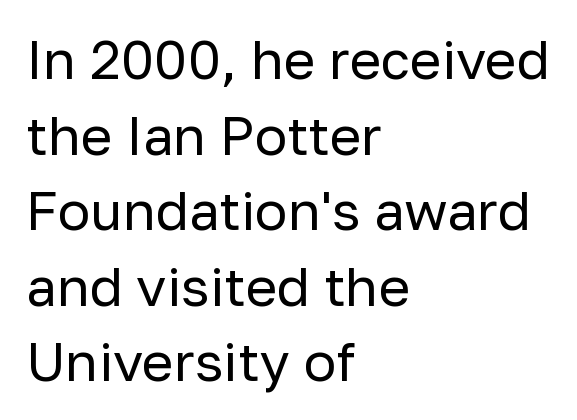
{"serif": "no", "italic": "no", "bold": "no", "weight": "regular", "width": "normal", "stroke_contrast": "low", "x_height": "medium", "monospaced": "no", "underline": "no", "align": "left", "line_spacing": "normal", "line_spacing_ratio": 1.4, "letter_spacing": "normal", "letter_spacing_em": 0.0, "glyph_px": 54}
